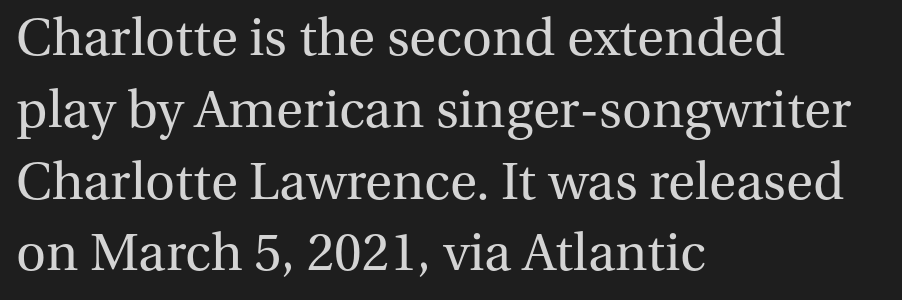
Observe the serifs anchoring each vertical stroke in this sample. What's the leading like? Ordinary, nothing unusual. Spacing verdict: proportional, widths tailored to each character. Unmarked baselines from the first word to the last. All the whitespace from short lines collects on the right.
